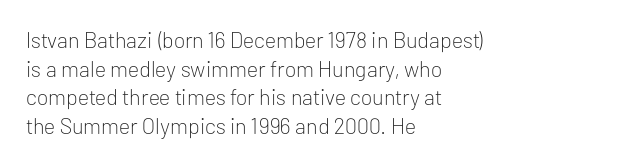
{"italic": "no", "bold": "no", "underline": "no", "align": "left", "line_spacing": "normal", "line_spacing_ratio": 1.3, "letter_spacing": "normal", "letter_spacing_em": 0.0, "glyph_px": 22}
